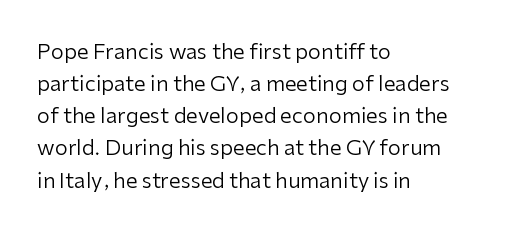
Is the block centered? No — it sits flush against the left margin. Honestly, the row spacing looks completely unremarkable. Check under the words: just untouched page. Ascenders rise straight up at ninety degrees. Nobody touched the tracking dial on this one.
